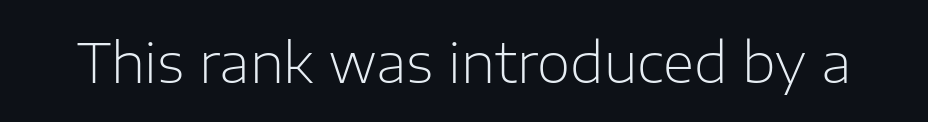
Grotesque or geometric, the face here clearly has no serifs. These lines are rendered in a variable-pitch font. Italic? Not at all — the glyphs are vertical. The cut favours lightness, reaching ordinary text weight at its darkest. In terms of letterspacing, this is plain default setting. Nobody drew a line under any word here.
